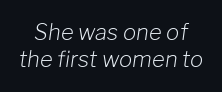
The image shows 22 px text type, italic (leaning right); set centered, line spacing 1.23x, normal letter spacing, not underlined.
